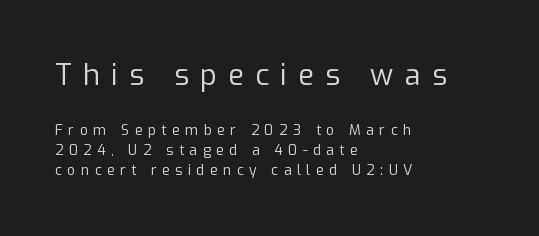
The image shows 29 px regular-weight sans-serif type, upright; set left-aligned, normal line spacing (1.44x), unusually wide letter spacing (+0.39 em), not underlined; the first (top) block is 2.07x larger; low stroke contrast and a medium x-height.
